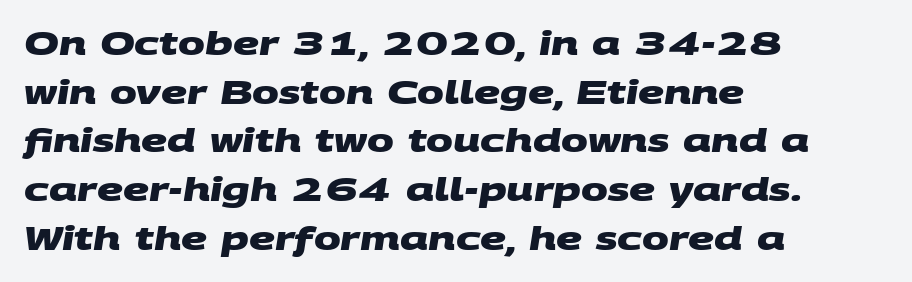
{"serif": "no", "bold": "yes", "weight": "heavy", "width": "wide", "stroke_contrast": "medium", "x_height": "large", "monospaced": "no", "underline": "no", "align": "left", "line_spacing": "normal", "line_spacing_ratio": 1.52, "letter_spacing": "normal", "letter_spacing_em": 0.0, "glyph_px": 32}
